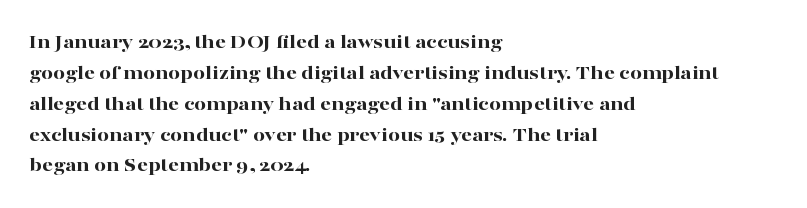
The image shows 21 px bold type, upright; set left-aligned, normal line spacing (1.47x), normal letter spacing, not underlined.
